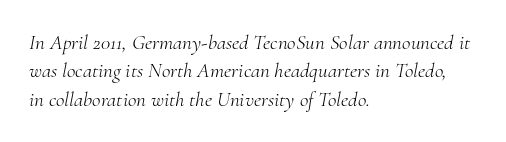
The passage shown has conventional tracking throughout. Stroke thickness stays within the range of a standard reading face or lighter. The setting favours the left margin, as ordinary paragraphs usually do. The foot of each line stays bare and open. Yep, that's italic — everything's leaning.
